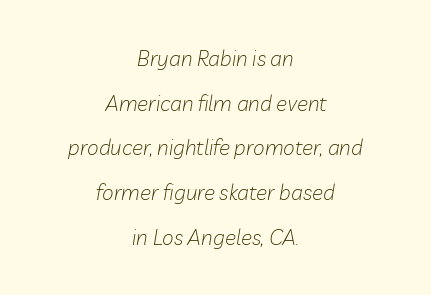
The characters are drawn with everyday or finer stroke widths. The lines in this sample share a center point and differ in where they start and stop. This is oblique type, the kind used for emphasis or titles. Each row of text sits above clean, open space.
